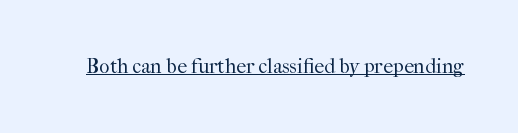
The image shows 20 px text type, upright; set normal letter spacing, underlined.
